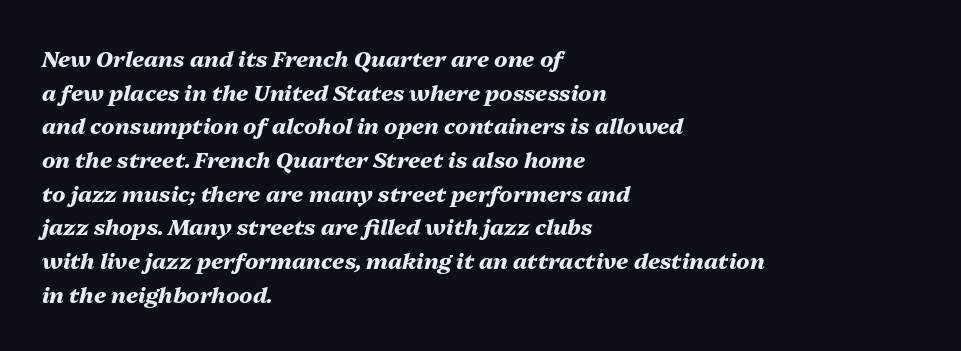
Layout note: lines flush left. Decoration check: the copy has no underline. Every character sits at an angle, as italics do. What weight is shown? A full bold with thick strokes. What's the leading like? Ordinary, nothing unusual.
